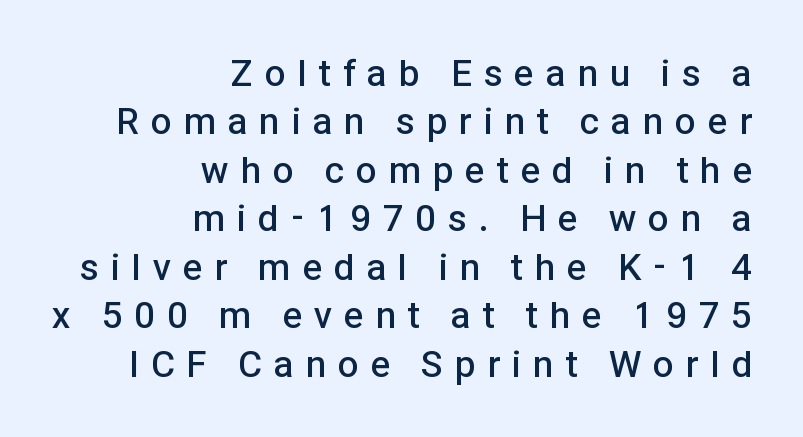
The letters advance in unequal steps, a hallmark of proportional type. Rule under the text: the space is simply empty. This sample uses a sans-serif face. A typesetter would call this heavily tracked-out type. Posture: vertical.
